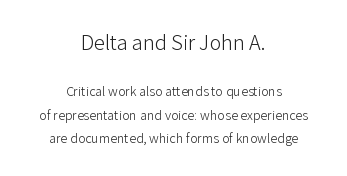
{"italic": "no", "bold": "no", "underline": "no", "align": "center", "line_spacing": "normal", "line_spacing_ratio": 1.67, "letter_spacing": "normal", "letter_spacing_em": 0.0, "larger_block": "first", "size_ratio": 1.57, "glyph_px": 22}
